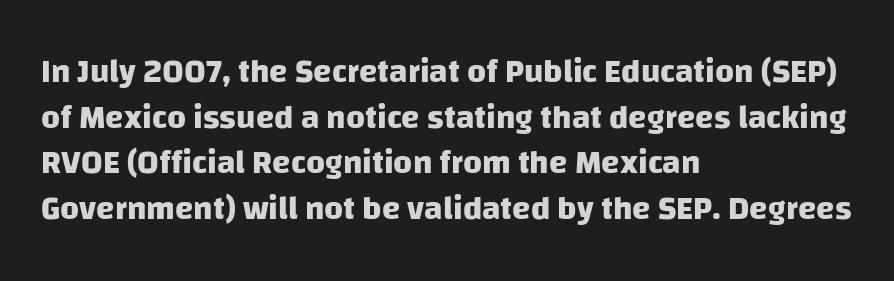
Q: Is the text bold? A: Yes.
Q: Is the typeface a serif or a sans-serif typeface? A: Sans-serif.
Q: Is the text underlined? A: No.
Q: How is the paragraph aligned? A: Left-aligned.
Q: Is the spacing between letters normal or unusually wide? A: Normal.
Q: Is the spacing between lines tight, normal or loose? A: Normal.
Q: Width (condensed, normal, or wide)? A: Normal.
Q: Stroke contrast? A: Low.
Q: x-height? A: Large.
Q: Monospaced? A: No.
